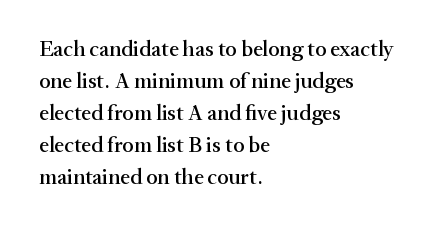
The image shows 22 px text type, upright; set left-aligned, normal line spacing (1.45x), normal letter spacing, not underlined.
